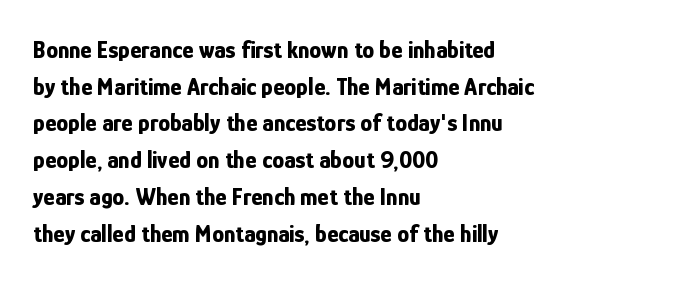
Q: Is the text bold? A: Yes.
Q: Is the text italic (slanted)? A: No, it is upright.
Q: Is the text underlined? A: No.
Q: How is the paragraph aligned? A: Left-aligned.
Q: Is the spacing between letters normal or unusually wide? A: Normal.
Q: Is the spacing between lines tight, normal or loose? A: Normal.
